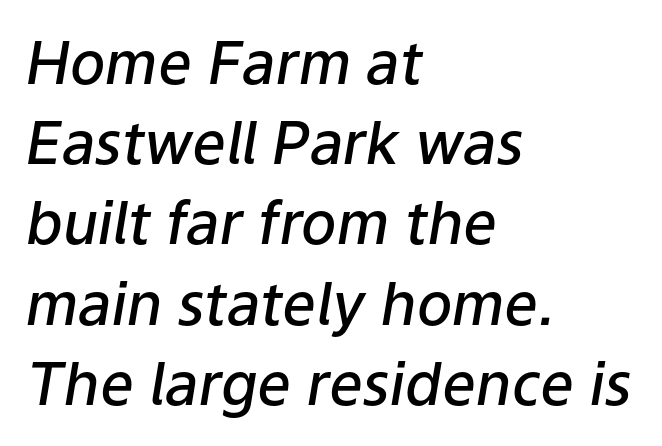
{"italic": "yes", "lean": "right", "slant_degrees": 9, "bold": "semi", "weight": "semibold", "width": "normal", "stroke_contrast": "low", "x_height": "medium", "monospaced": "no", "underline": "no", "align": "left", "line_spacing": "normal", "line_spacing_ratio": 1.36, "letter_spacing": "normal", "letter_spacing_em": 0.0, "glyph_px": 59}
